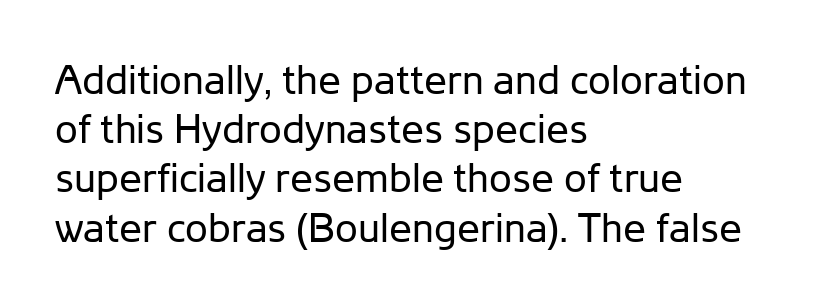
The image shows 41 px regular-weight sans-serif type, upright; set left-aligned, line spacing 1.2x, normal letter spacing, not underlined; low stroke contrast and a medium x-height.
